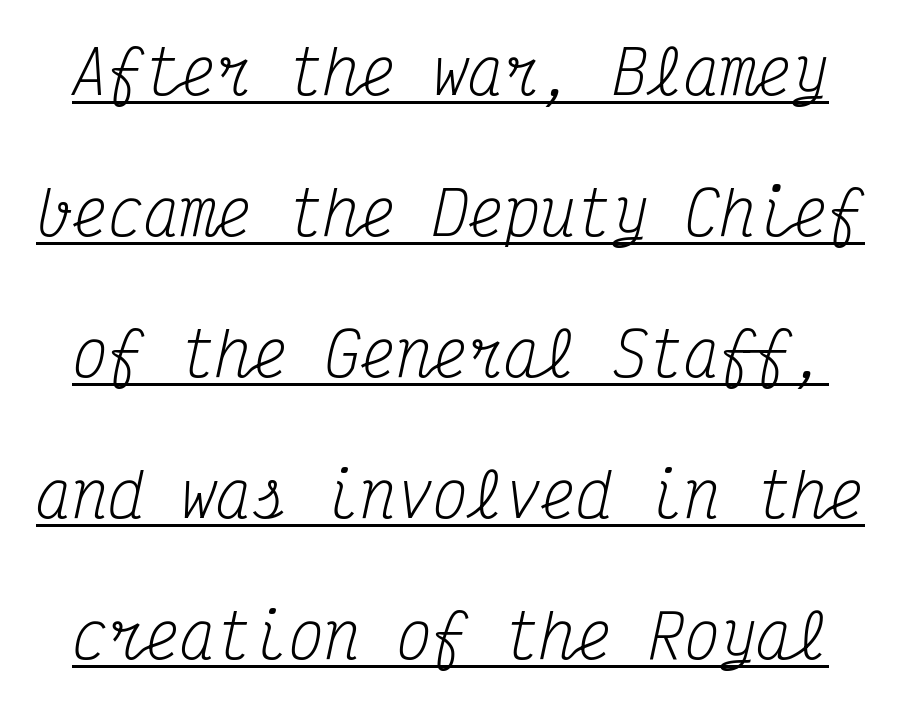
The image shows 60 px regular-weight, condensed serif type, italic (leaning right), monospaced; set loose line spacing (2.35x), normal letter spacing, underlined; medium stroke contrast and a medium x-height.
